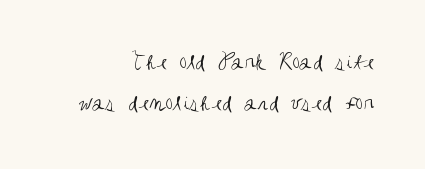
The rag falls on the left side of this text block. Descender tails drop into unmarked territory. Unbolded letterforms with no extra heft. The type is set solid horizontally, with unmodified tracking.
